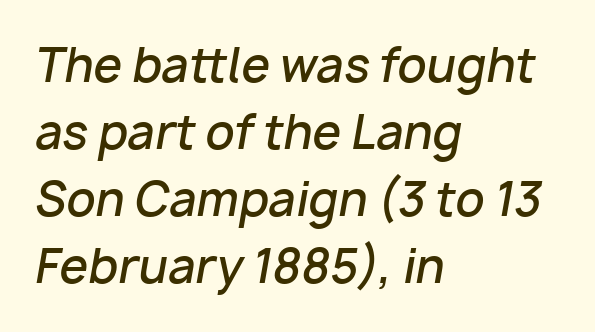
The image shows 46 px semibold type, italic (leaning right); set left-aligned, normal line spacing (1.46x), normal letter spacing, not underlined; low stroke contrast and a medium x-height.
